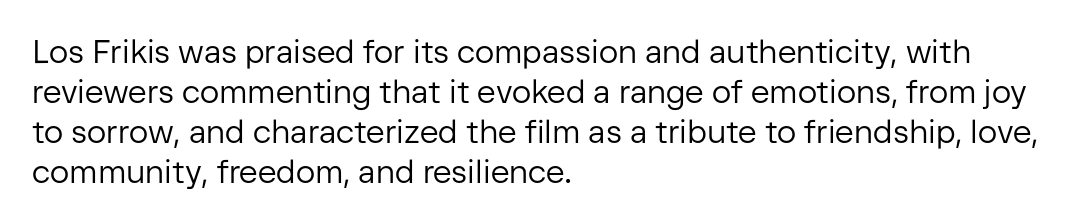
You could call the tracking neutral — neither tight nor loose. A sans-serif font was chosen for this passage. On a weight scale, this lands at 450 or below. Leading matches the norm, producing a regular column. Vertical strokes here are truly vertical. This sample has the flowing, uneven cadence of proportional lettering.
